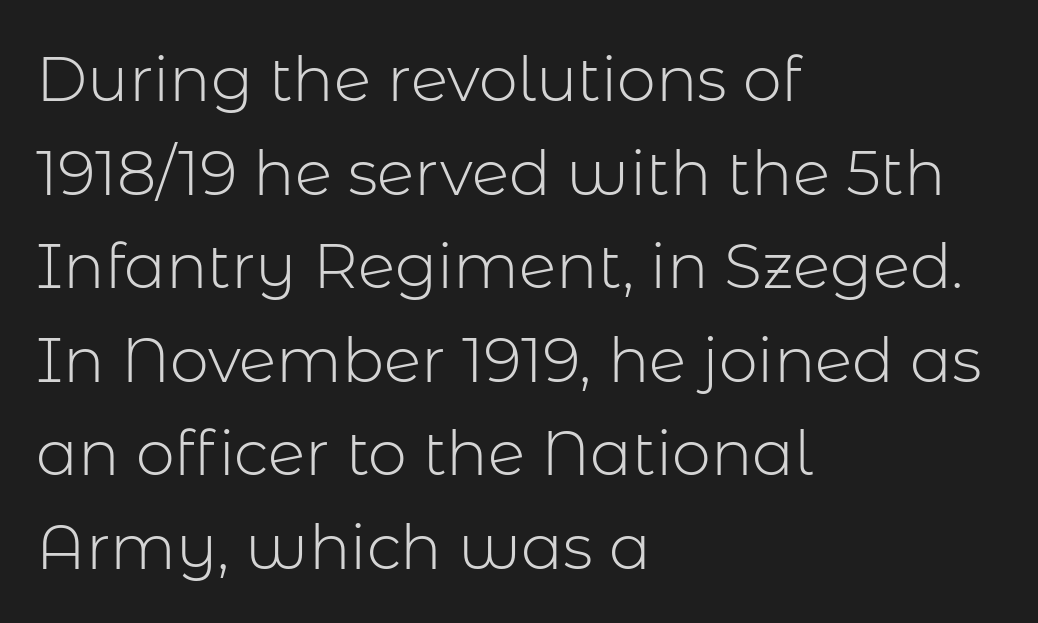
{"serif": "no", "italic": "no", "bold": "no", "weight": "light", "width": "normal", "stroke_contrast": "low", "x_height": "medium", "monospaced": "no", "underline": "no", "align": "left", "line_spacing": "normal", "line_spacing_ratio": 1.51, "letter_spacing": "normal", "letter_spacing_em": 0.0, "glyph_px": 62}
